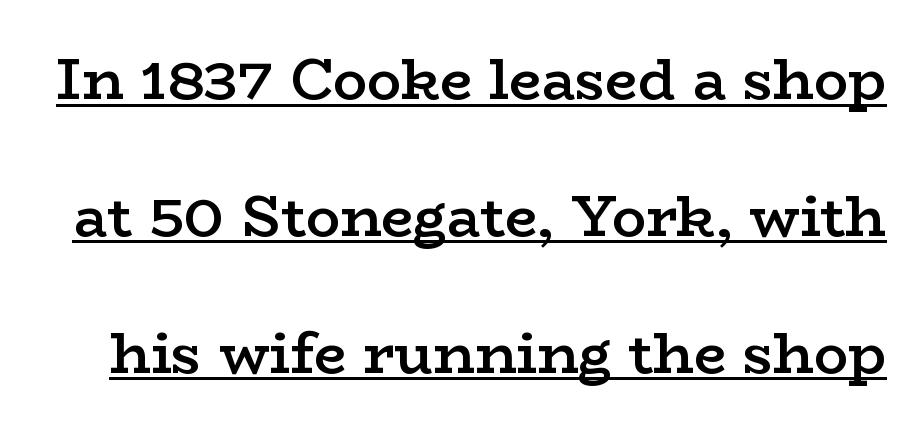
The image shows 57 px semibold, wide serif type, upright; set loose line spacing (2.4x), normal letter spacing, underlined; low stroke contrast and a medium x-height.
